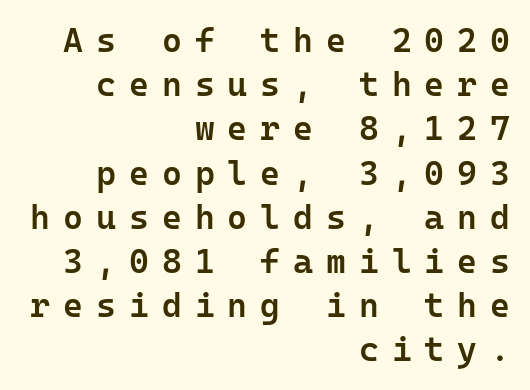
Q: Is the text bold? A: Semi-bold.
Q: Is the text italic (slanted)? A: No, it is upright.
Q: Is the typeface a serif or a sans-serif typeface? A: Sans-serif.
Q: Is the text underlined? A: No.
Q: How is the paragraph aligned? A: Right-aligned.
Q: Is the spacing between letters normal or unusually wide? A: Unusually wide.
Q: Is the spacing between lines tight, normal or loose? A: Normal.
Q: Width (condensed, normal, or wide)? A: Normal.
Q: Stroke contrast? A: Low.
Q: x-height? A: Medium.
Q: Monospaced? A: Yes.
